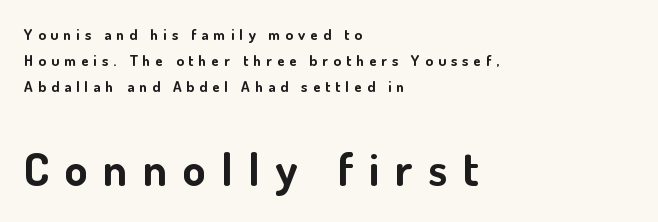
The image shows 46 px bold sans-serif type, upright; set left-aligned, line spacing 1.72x, unusually wide letter spacing (+0.34 em), not underlined; the second (bottom) block is 3.07x larger; low stroke contrast and a small x-height.
